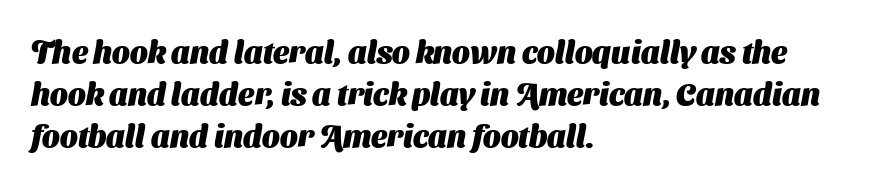
Teacher's note: observe the even left margin — that is flush-left alignment. Typographic density is high because the face is bold. Are there feet on the stems? There aren't — it's a sans. Whoever set this chose a conventional vertical rhythm. No word sits above an underline. Is this a fixed-width face? No — the glyphs have proportional, varying widths.
